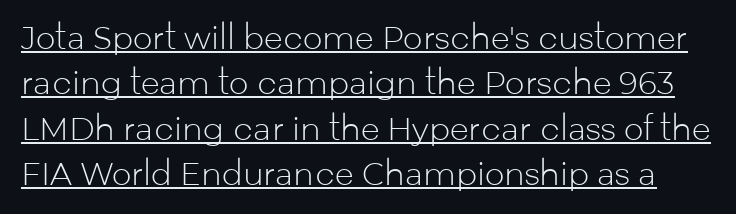
Q: Is the text bold? A: No.
Q: Is the text italic (slanted)? A: No, it is upright.
Q: Is the typeface a serif or a sans-serif typeface? A: Sans-serif.
Q: Is the text underlined? A: Yes.
Q: Is the spacing between letters normal or unusually wide? A: Normal.
Q: Is the spacing between lines tight, normal or loose? A: Normal.
Q: Width (condensed, normal, or wide)? A: Normal.
Q: Stroke contrast? A: Low.
Q: x-height? A: Medium.
Q: Monospaced? A: No.
